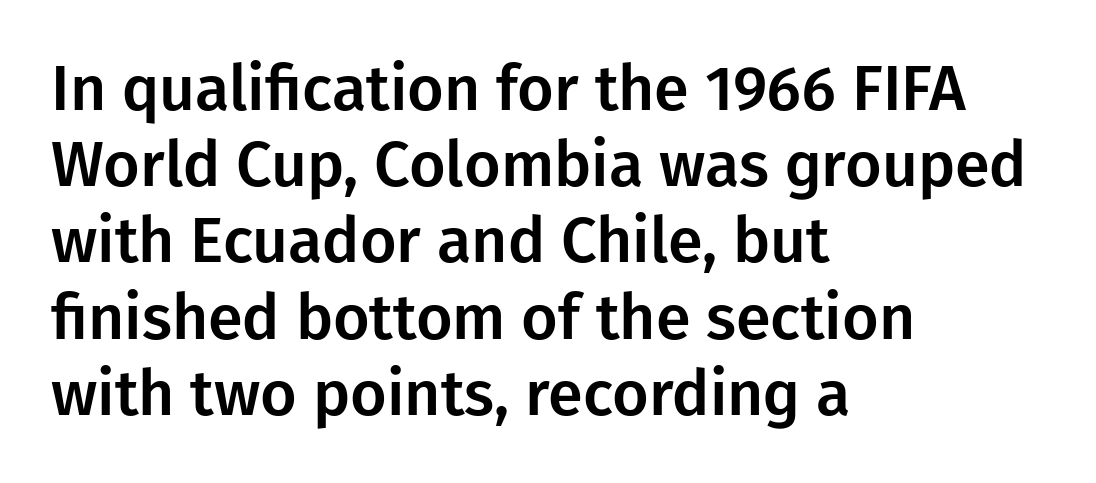
Q: Is the text italic (slanted)? A: No, it is upright.
Q: Is the typeface a serif or a sans-serif typeface? A: Sans-serif.
Q: Is the text underlined? A: No.
Q: How is the paragraph aligned? A: Left-aligned.
Q: Is the spacing between letters normal or unusually wide? A: Normal.
Q: Width (condensed, normal, or wide)? A: Normal.
Q: Stroke contrast? A: Low.
Q: x-height? A: Medium.
Q: Monospaced? A: No.
